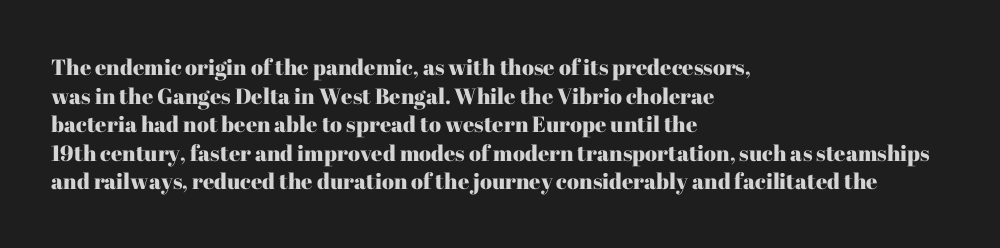
Q: Is the text italic (slanted)? A: No, it is upright.
Q: Is the text underlined? A: No.
Q: How is the paragraph aligned? A: Left-aligned.
Q: Is the spacing between letters normal or unusually wide? A: Normal.
Q: Is the spacing between lines tight, normal or loose? A: Normal.
